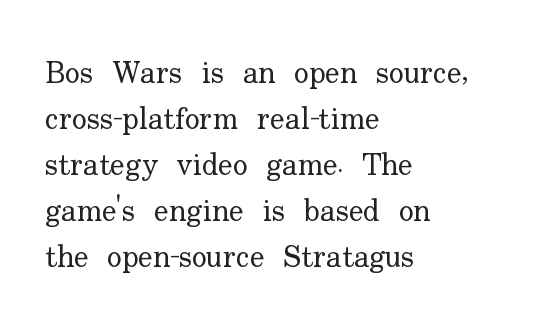
Q: Is the text bold? A: No.
Q: Is the text italic (slanted)? A: No, it is upright.
Q: Is the typeface a serif or a sans-serif typeface? A: Serif.
Q: Is the text underlined? A: No.
Q: How is the paragraph aligned? A: Left-aligned.
Q: Is the spacing between letters normal or unusually wide? A: Normal.
Q: Is the spacing between lines tight, normal or loose? A: Normal.
Q: Width (condensed, normal, or wide)? A: Normal.
Q: Stroke contrast? A: Low.
Q: x-height? A: Small.
Q: Monospaced? A: No.
